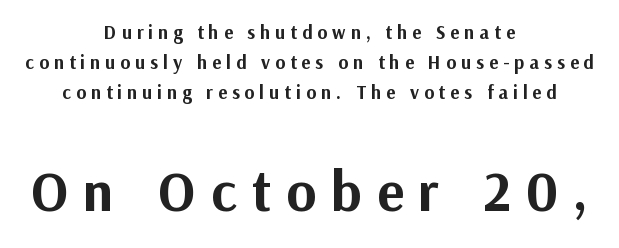
Q: Is the text bold? A: Yes.
Q: Is the text italic (slanted)? A: No, it is upright.
Q: Is the typeface a serif or a sans-serif typeface? A: Sans-serif.
Q: Is the text underlined? A: No.
Q: How is the paragraph aligned? A: Centered.
Q: Is the spacing between letters normal or unusually wide? A: Unusually wide.
Q: Is the spacing between lines tight, normal or loose? A: Normal.
Q: Which block of text is set in a larger size, the first (top) or the second (bottom)? A: The second (bottom) one.
Q: Width (condensed, normal, or wide)? A: Normal.
Q: Stroke contrast? A: Medium.
Q: x-height? A: Medium.
Q: Monospaced? A: No.
